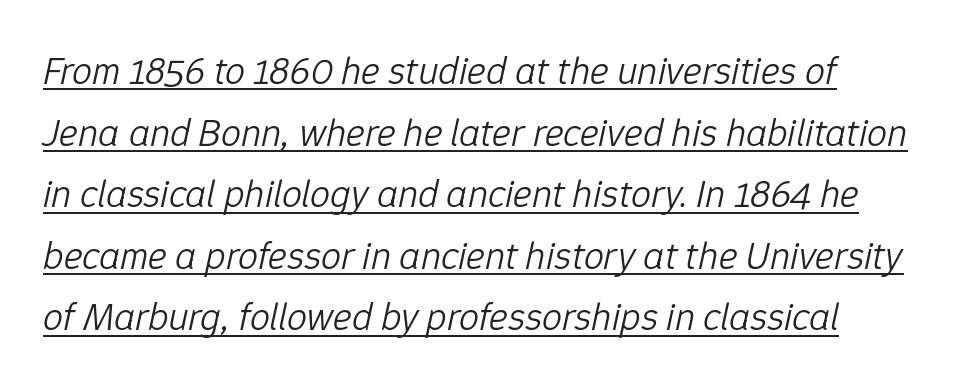
Q: Is the text bold? A: No.
Q: Is the text italic (slanted)? A: Yes, it leans right by about 12 degrees.
Q: Is the text underlined? A: Yes.
Q: How is the paragraph aligned? A: Left-aligned.
Q: Is the spacing between letters normal or unusually wide? A: Normal.
Q: Is the spacing between lines tight, normal or loose? A: Normal.
Q: Width (condensed, normal, or wide)? A: Normal.
Q: Stroke contrast? A: Low.
Q: x-height? A: Medium.
Q: Monospaced? A: No.
